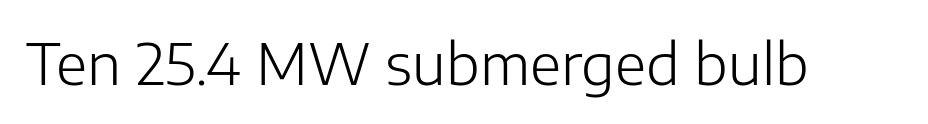
Ascenders rise straight up at ninety degrees. The area under the type is left untouched. Do the characters align in a grid? No, the font is proportional. This sample uses plain, unmodified letter spacing. Classification — sans serif. The passage shown is not bold in any degree.
